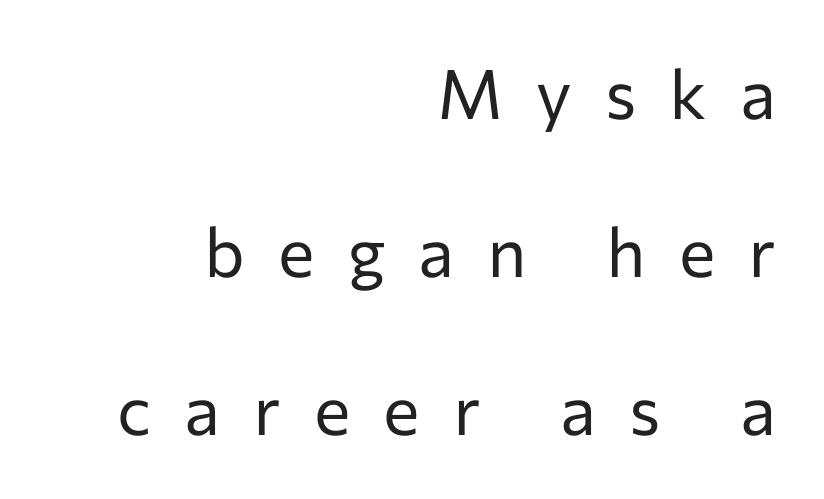
The image shows 69 px regular-weight sans-serif type, upright; set right-aligned, loose line spacing (2.29x), unusually wide letter spacing (+0.48 em), not underlined; low stroke contrast and a medium x-height.
